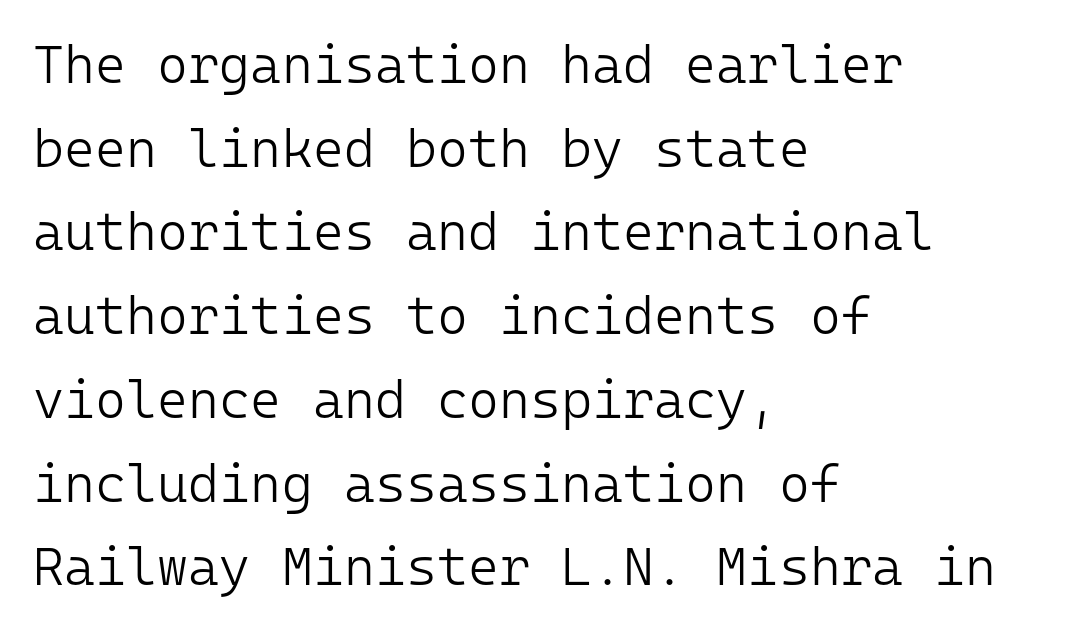
{"serif": "no", "italic": "no", "bold": "no", "weight": "light", "width": "normal", "stroke_contrast": "low", "x_height": "medium", "monospaced": "yes", "underline": "no", "align": "left", "line_spacing": "normal", "line_spacing_ratio": 1.58, "letter_spacing": "normal", "letter_spacing_em": 0.0, "glyph_px": 53}
